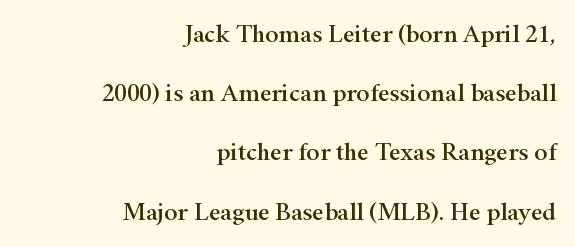
The image shows 25 px text type, upright; set right-aligned, loose line spacing (2.37x), normal letter spacing, not underlined.
